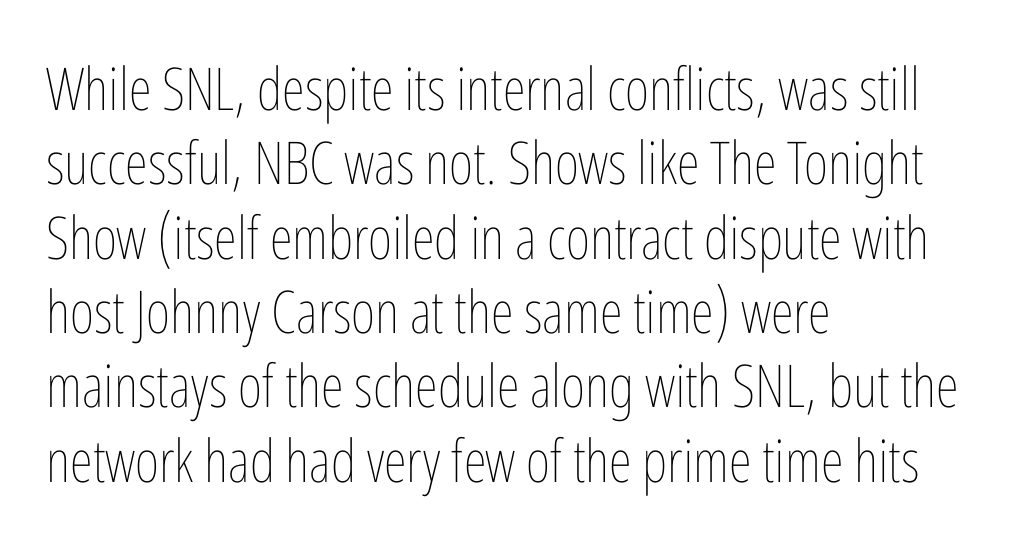
Q: Is the text bold? A: No.
Q: Is the text italic (slanted)? A: No, it is upright.
Q: Is the text underlined? A: No.
Q: How is the paragraph aligned? A: Left-aligned.
Q: Is the spacing between letters normal or unusually wide? A: Normal.
Q: Is the spacing between lines tight, normal or loose? A: Normal.
Q: Width (condensed, normal, or wide)? A: Condensed.
Q: Stroke contrast? A: Low.
Q: x-height? A: Medium.
Q: Monospaced? A: No.
